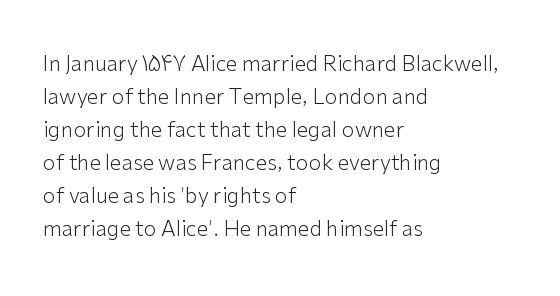
The image shows 21 px text type, upright; set left-aligned, normal line spacing (1.57x), normal letter spacing, not underlined.
